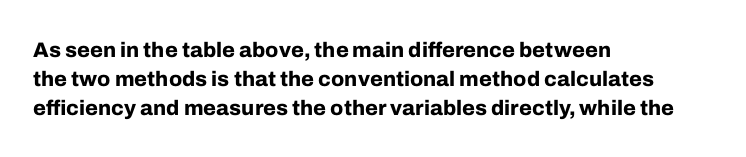
The image shows 21 px bold type, upright; set left-aligned, normal line spacing (1.37x), normal letter spacing, not underlined.
